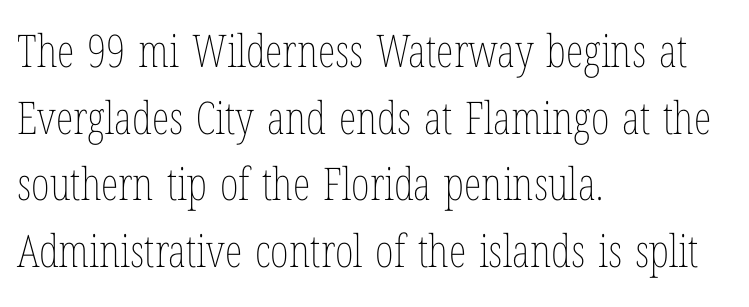
The image shows 45 px thin, condensed type, upright; set left-aligned, normal line spacing (1.48x), normal letter spacing, not underlined; low stroke contrast and a medium x-height.
